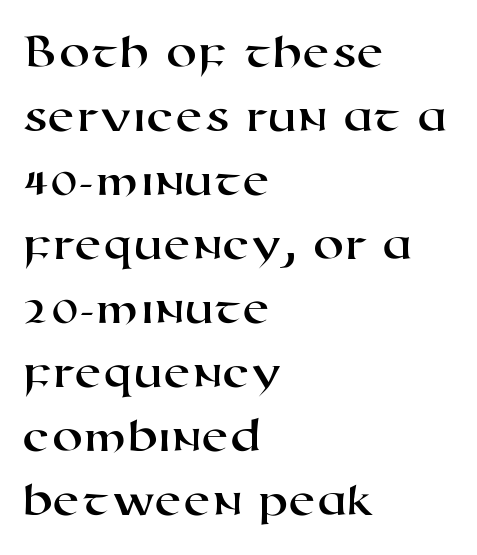
Compared with typical body copy, the letter spacing here is the same. If you measured baseline to baseline, you'd find a middling distance. Any mark beneath the type? The region is blank. Here the designer chose a conventional face with non-uniform glyph widths. Left-aligned paragraph, ragged on the right.
